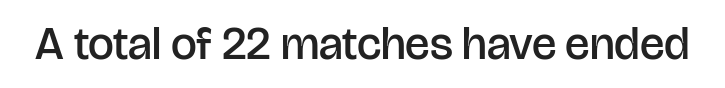
{"serif": "no", "italic": "no", "bold": "semi", "weight": "semibold", "width": "normal", "stroke_contrast": "low", "x_height": "large", "monospaced": "no", "underline": "no", "letter_spacing": "normal", "letter_spacing_em": 0.0, "glyph_px": 46}
